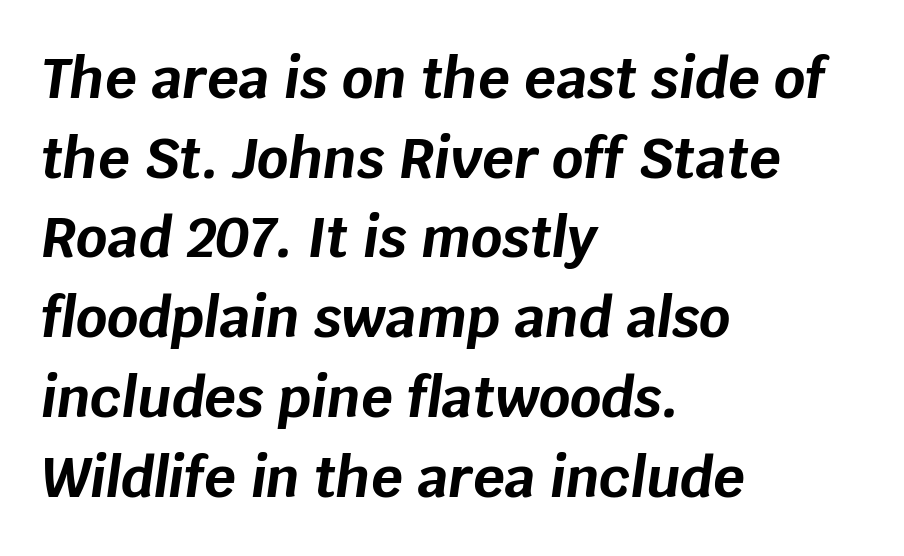
Unmarked baselines from the first word to the last. Character widths vary here, with narrow letters taking less room than wide ones. It's the slanting kind of type. The paragraph shown leans on its left margin. Does the leading feel generous? No, just average. This rendering leaves character spacing at its baseline value.
